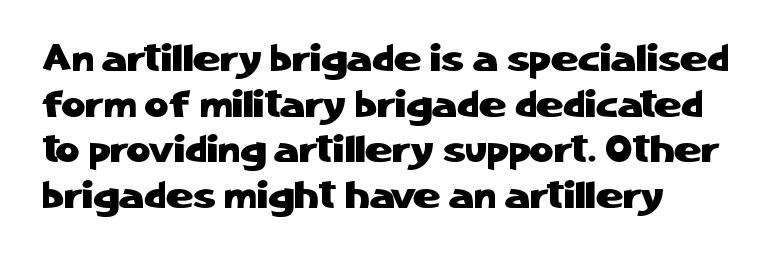
{"serif": "no", "italic": "no", "width": "normal", "stroke_contrast": "low", "x_height": "medium", "monospaced": "no", "underline": "no", "line_spacing_ratio": 1.23, "letter_spacing": "normal", "letter_spacing_em": 0.0, "glyph_px": 37}
